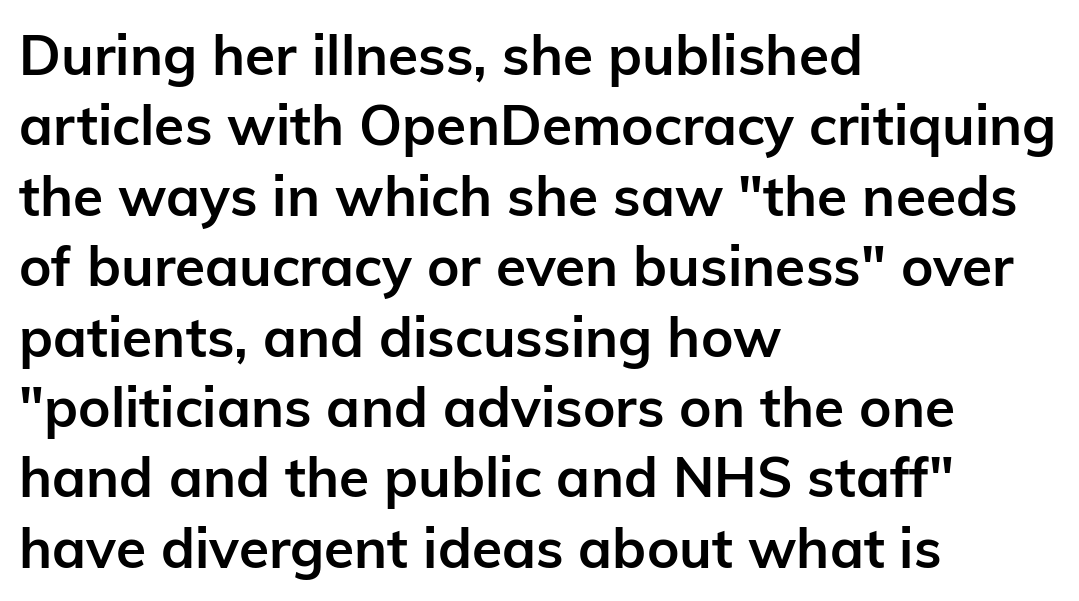
Here the glyphs are tracked normally, forming tight word shapes. The string is rendered with underlining switched off. This block has exactly the height ordinary leading produces. The face used here is proportionally spaced, like ordinary book or web type. The axis of the letterforms is exactly vertical. Is the type bold? Yes — the strokes are clearly thick and heavy.
